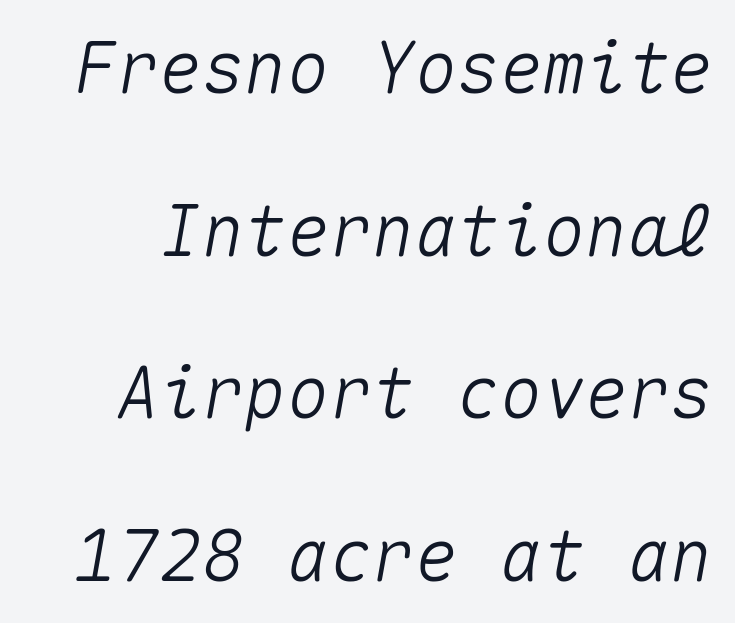
Q: Is the text italic (slanted)? A: Yes, it leans right by about 10 degrees.
Q: Is the text underlined? A: No.
Q: Is the spacing between letters normal or unusually wide? A: Normal.
Q: Is the spacing between lines tight, normal or loose? A: Loose.
Q: Width (condensed, normal, or wide)? A: Normal.
Q: Stroke contrast? A: Medium.
Q: x-height? A: Medium.
Q: Monospaced? A: Yes.
